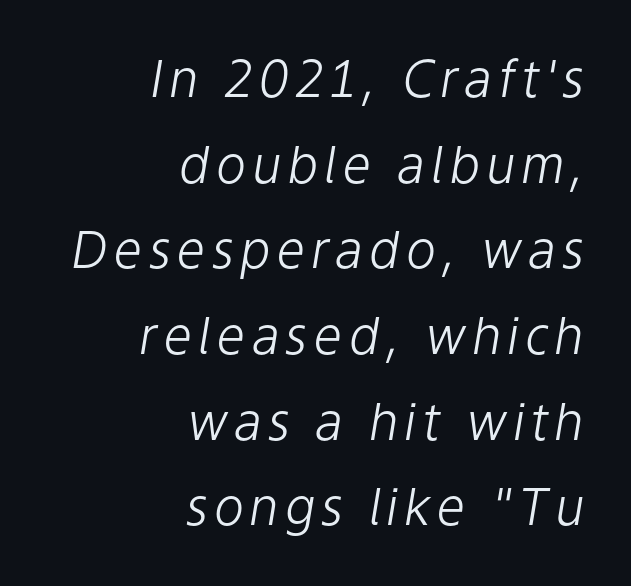
{"italic": "yes", "lean": "right", "slant_degrees": 9, "bold": "no", "weight": "light", "width": "normal", "stroke_contrast": "low", "x_height": "medium", "monospaced": "no", "underline": "no", "align": "right", "line_spacing": "normal", "line_spacing_ratio": 1.68, "glyph_px": 51}
